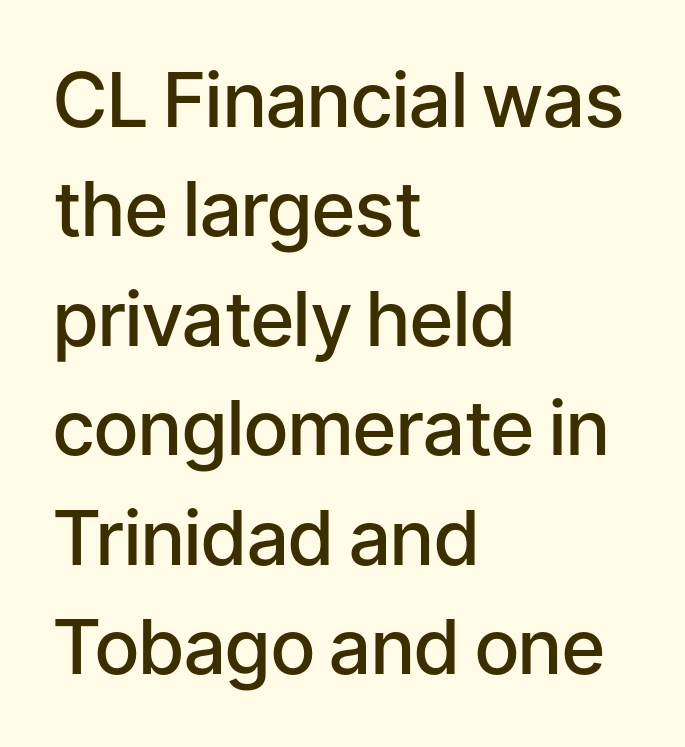
{"serif": "no", "italic": "no", "bold": "semi", "weight": "semibold", "width": "normal", "stroke_contrast": "low", "x_height": "medium", "monospaced": "no", "underline": "no", "align": "left", "line_spacing": "normal", "line_spacing_ratio": 1.44, "letter_spacing": "normal", "letter_spacing_em": 0.0, "glyph_px": 76}
